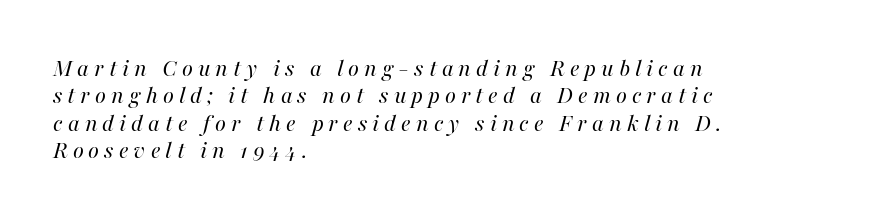
Successive baselines arrive quickly, one right under another. Unmarked baselines from the first word to the last. In CSS terms this would be text-align: left. Summary of weight: not heavy and not bold. Characters follow at a spacing far wider than the type designer built in.
